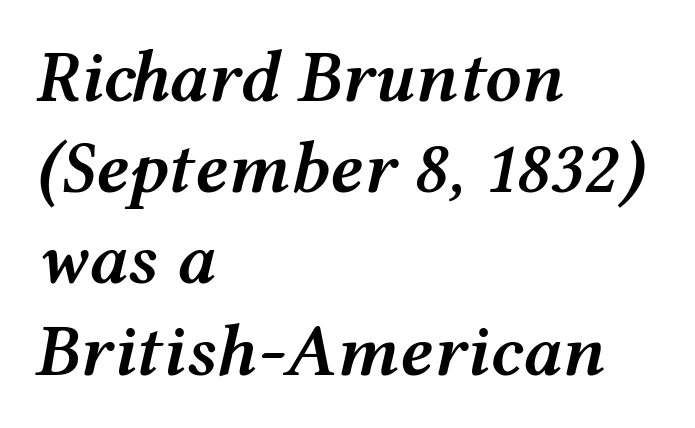
The image shows 73 px semibold, wide type, italic (leaning right); set left-aligned, normal line spacing (1.25x), normal letter spacing, not underlined; medium stroke contrast and a medium x-height.
